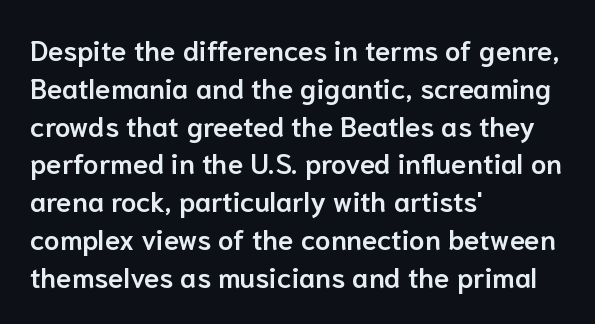
The image shows 28 px semibold sans-serif type, upright; set left-aligned, normal line spacing (1.35x), normal letter spacing, not underlined; low stroke contrast and a medium x-height.
